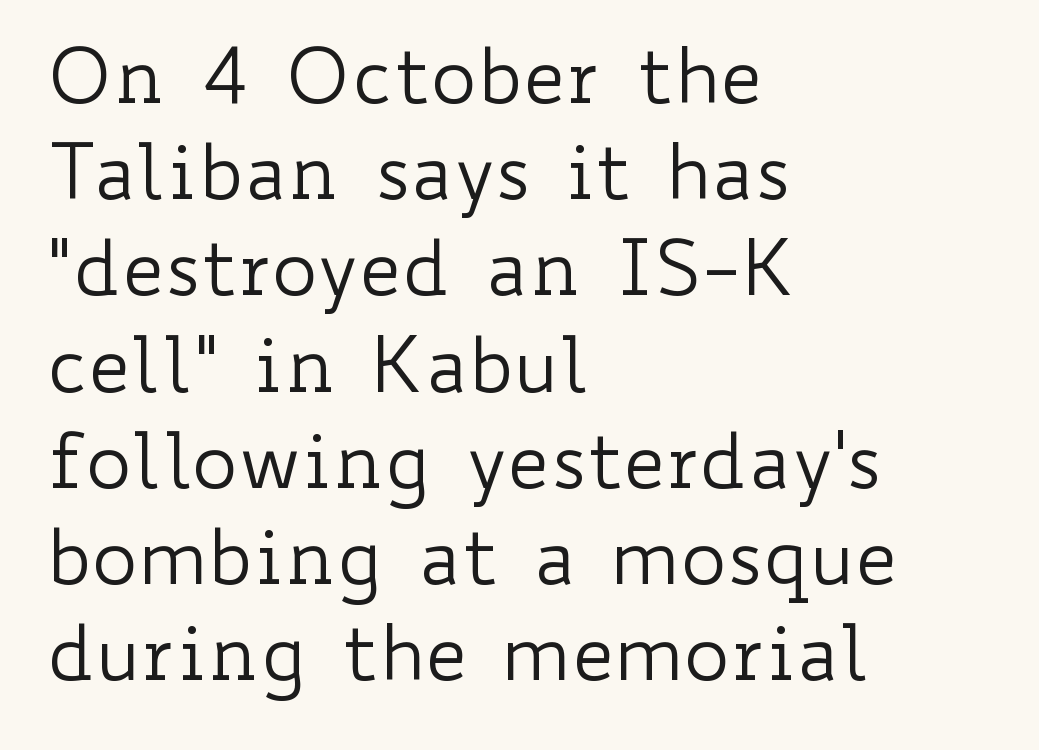
The image shows 77 px regular-weight, wide type, upright; set left-aligned, normal line spacing (1.25x), normal letter spacing, not underlined; low stroke contrast and a small x-height.
